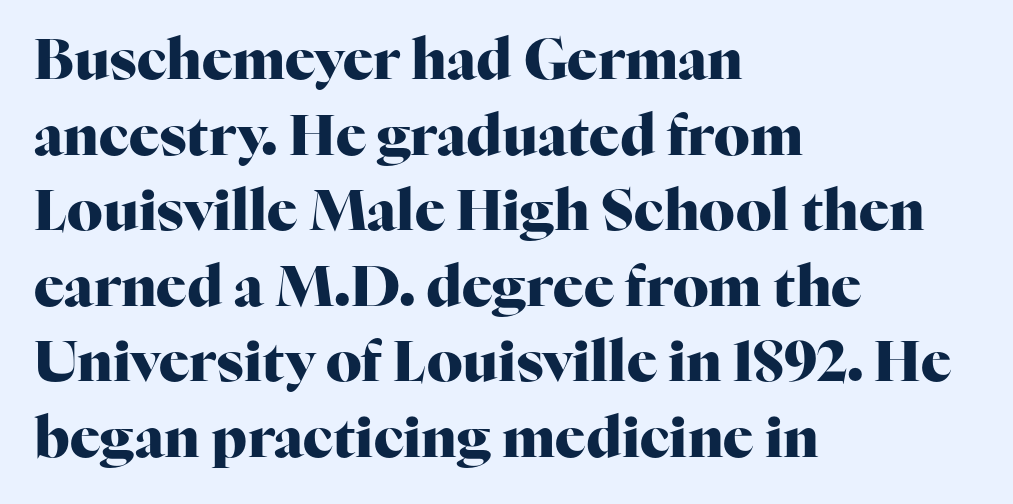
Layout note: lines flush left. Underlining? Definitely not there. Heavy-handed strokes throughout: this text is bold. If you drew a line through each stem, it would be perfectly vertical. Is this a fixed-width face? No — the glyphs have proportional, varying widths.
